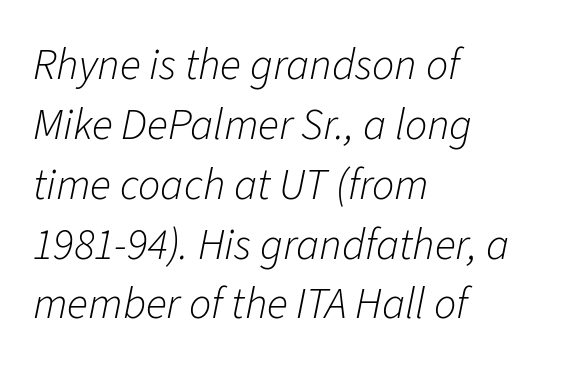
Q: Is the text bold? A: No.
Q: Is the text italic (slanted)? A: Yes, it leans right by about 11 degrees.
Q: Is the text underlined? A: No.
Q: How is the paragraph aligned? A: Left-aligned.
Q: Is the spacing between letters normal or unusually wide? A: Normal.
Q: Is the spacing between lines tight, normal or loose? A: Normal.
Q: Width (condensed, normal, or wide)? A: Normal.
Q: Stroke contrast? A: Low.
Q: x-height? A: Medium.
Q: Monospaced? A: No.
